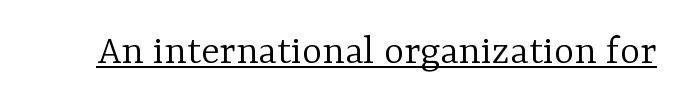
Posture: straight, roman, zero tilt. Do the characters align in a grid? No, the font is proportional. This reads as an unemphasized weight, regular at the heaviest. Is there an underline? Yes — a line sits under the letters. A typesetter would label this face a serif. The type is set solid horizontally, with unmodified tracking.
